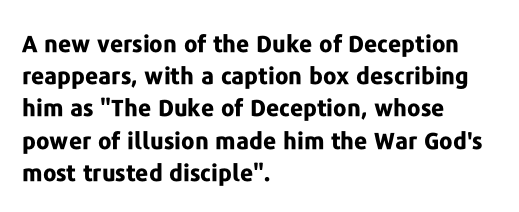
Teacher's note: observe the even left margin — that is flush-left alignment. Tracking here is standard; glyphs follow each other at the usual distance. Horizontal bands of white between lines are of average thickness. Is the type bold? Yes — the strokes are clearly thick and heavy. This is the regular roman posture of the typeface.
